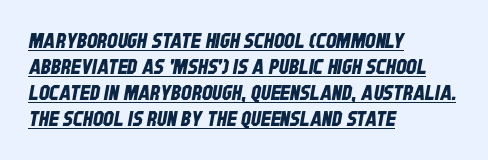
Q: Is the text underlined? A: Yes.
Q: How is the paragraph aligned? A: Left-aligned.
Q: Is the spacing between letters normal or unusually wide? A: Normal.
